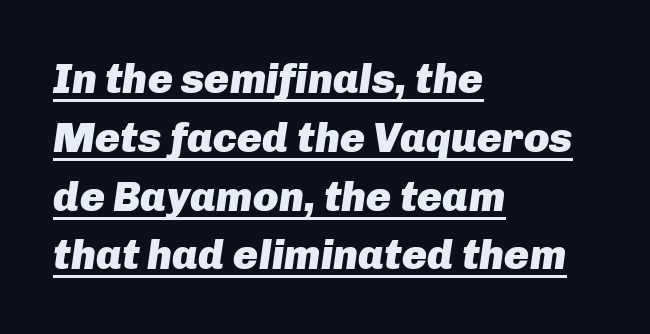
The image shows 42 px heavy type, italic (leaning right); set left-aligned, normal line spacing (1.4x), normal letter spacing, underlined; low stroke contrast and a medium x-height.
